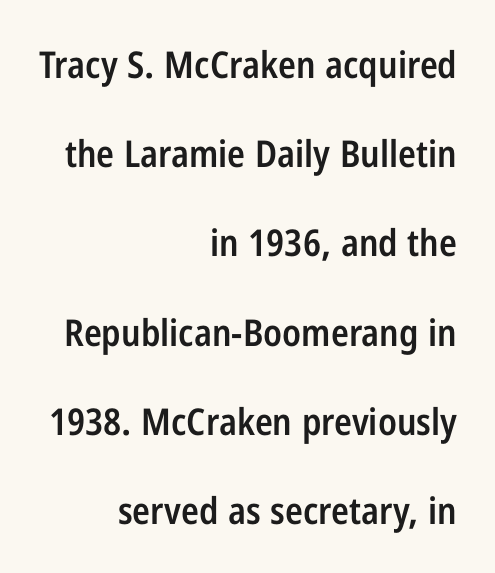
Q: Is the text bold? A: Semi-bold.
Q: Is the text italic (slanted)? A: No, it is upright.
Q: Is the typeface a serif or a sans-serif typeface? A: Sans-serif.
Q: Is the text underlined? A: No.
Q: How is the paragraph aligned? A: Right-aligned.
Q: Is the spacing between letters normal or unusually wide? A: Normal.
Q: Is the spacing between lines tight, normal or loose? A: Loose.
Q: Width (condensed, normal, or wide)? A: Condensed.
Q: Stroke contrast? A: Low.
Q: x-height? A: Medium.
Q: Monospaced? A: No.
